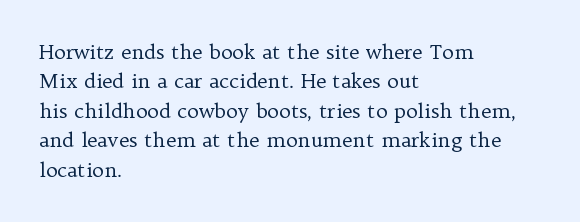
The image shows 20 px text type, upright; set left-aligned, normal line spacing (1.47x), normal letter spacing, not underlined.
